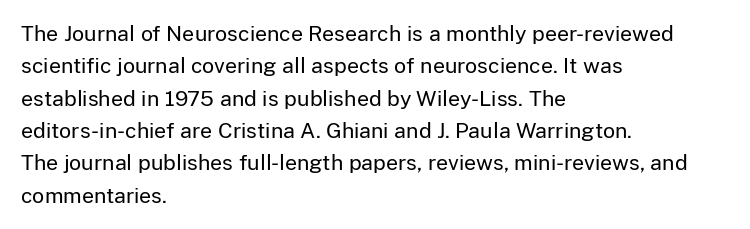
Words float on clear page, feet unadorned. Letters have the restrained weight of plain body copy at most. Horizontal alignment here is leftward, the default for most running prose. Whoever set this chose a conventional vertical rhythm. This sample uses an upright cut, with every glyph sitting square on the baseline.
